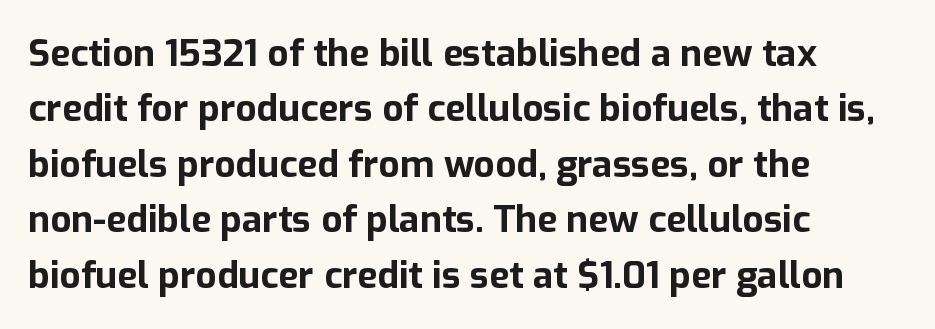
The image shows 37 px bold sans-serif type, upright; set left-aligned, normal line spacing (1.5x), normal letter spacing, not underlined; low stroke contrast and a medium x-height.
